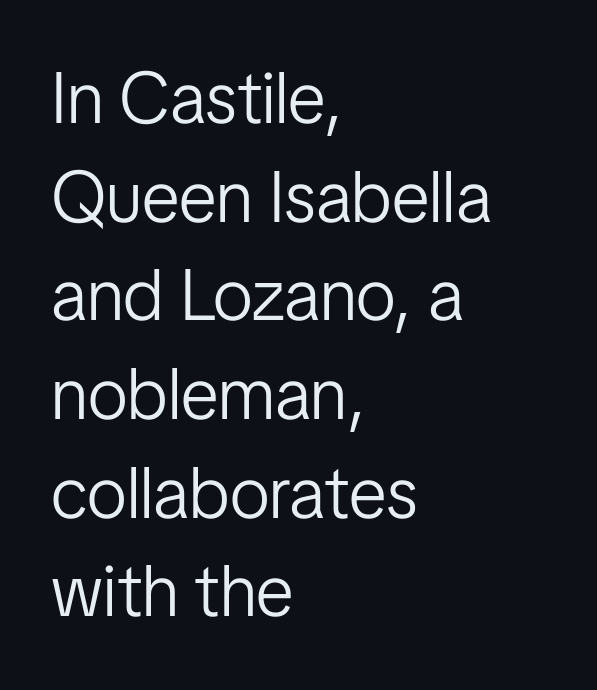
The image shows 72 px light, condensed sans-serif type, upright; set left-aligned, normal line spacing (1.37x), normal letter spacing, not underlined; low stroke contrast and a medium x-height.
